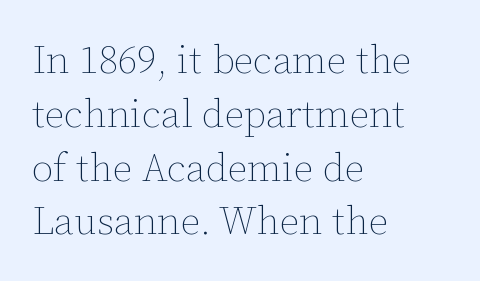
The image shows 39 px thin type, upright; set left-aligned, normal line spacing (1.38x), normal letter spacing, not underlined; low stroke contrast and a medium x-height.
